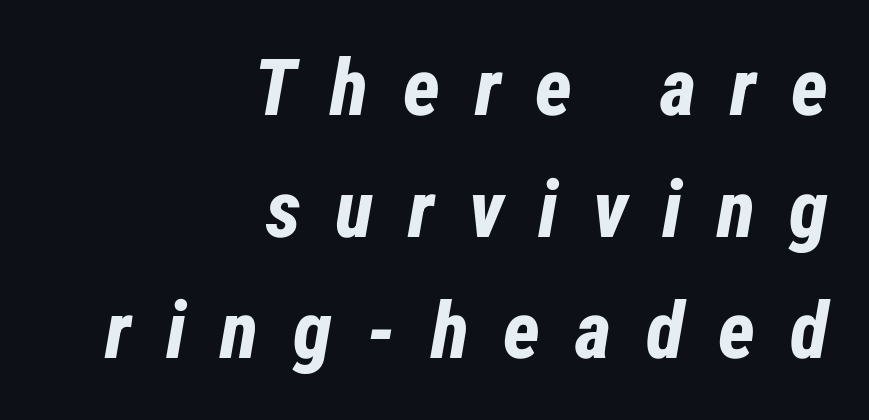
{"italic": "yes", "lean": "right", "slant_degrees": 12, "bold": "yes", "weight": "bold", "width": "condensed", "stroke_contrast": "low", "x_height": "medium", "monospaced": "no", "underline": "no", "align": "right", "line_spacing": "normal", "line_spacing_ratio": 1.54, "letter_spacing": "wide", "letter_spacing_em": 0.44, "glyph_px": 79}
